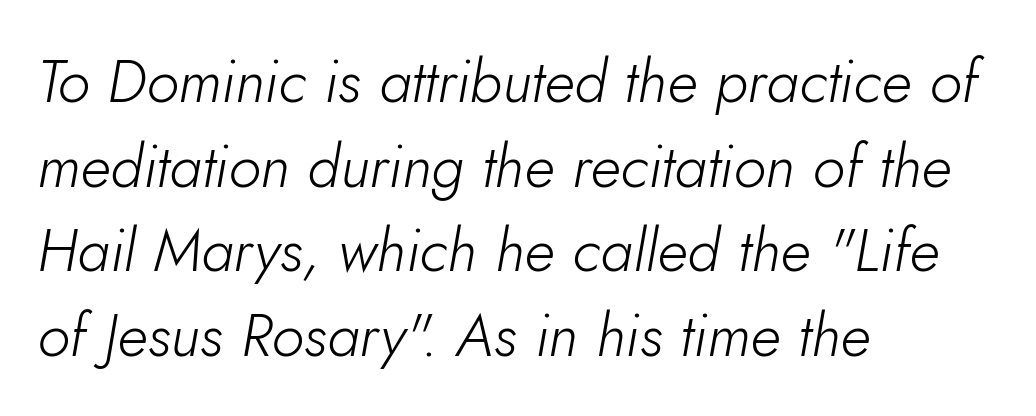
The typography opts for an oblique posture over an upright one. No heavy texture on the line: the type isn't bold. Do the characters align in a grid? No, the font is proportional. Normally led — the rows are evenly, conventionally spaced. The baseline area is clear.
